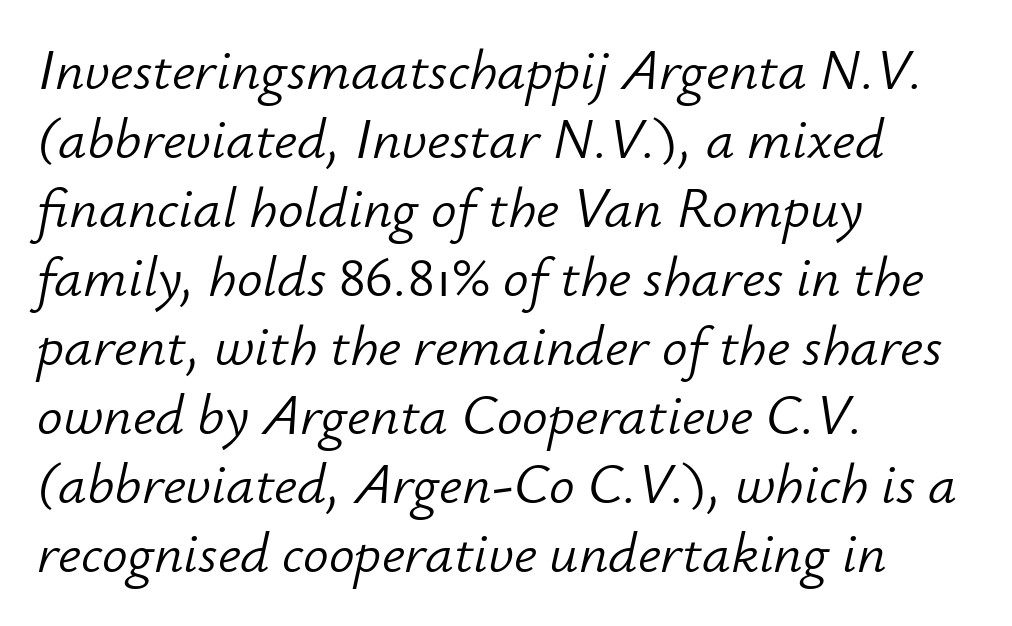
Q: Is the text bold? A: No.
Q: Is the text italic (slanted)? A: Yes, it leans right by about 12 degrees.
Q: Is the text underlined? A: No.
Q: How is the paragraph aligned? A: Left-aligned.
Q: Is the spacing between letters normal or unusually wide? A: Normal.
Q: Width (condensed, normal, or wide)? A: Normal.
Q: Stroke contrast? A: Low.
Q: x-height? A: Small.
Q: Monospaced? A: No.
